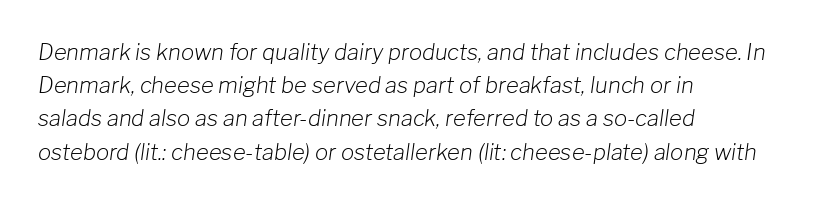
Q: Is the text bold? A: No.
Q: Is the text italic (slanted)? A: Yes, it leans right by about 8 degrees.
Q: Is the text underlined? A: No.
Q: How is the paragraph aligned? A: Left-aligned.
Q: Is the spacing between letters normal or unusually wide? A: Normal.
Q: Is the spacing between lines tight, normal or loose? A: Normal.
